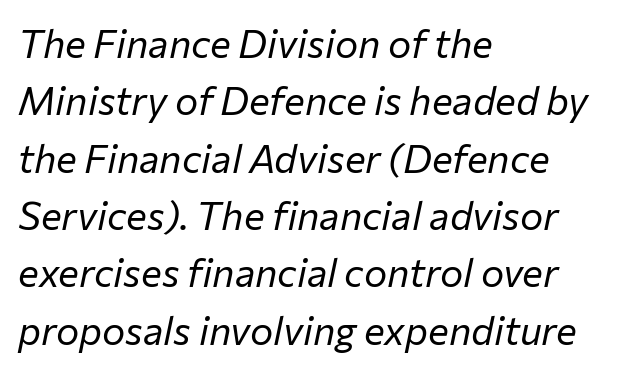
The image shows 39 px regular-weight type, italic (leaning right); set left-aligned, normal line spacing (1.47x), normal letter spacing, not underlined; low stroke contrast and a medium x-height.
